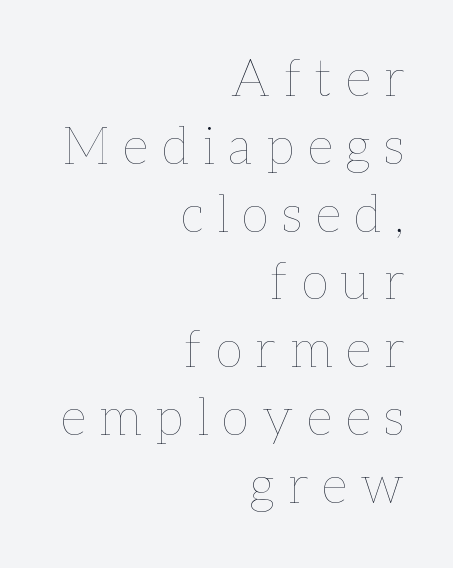
Does extra space separate the letters? Yes, quite a lot of it. Here the designer chose a conventional face with non-uniform glyph widths. Notice how descenders clear the ascenders below comfortably — that's standard leading. The axis of the letterforms is exactly vertical.
